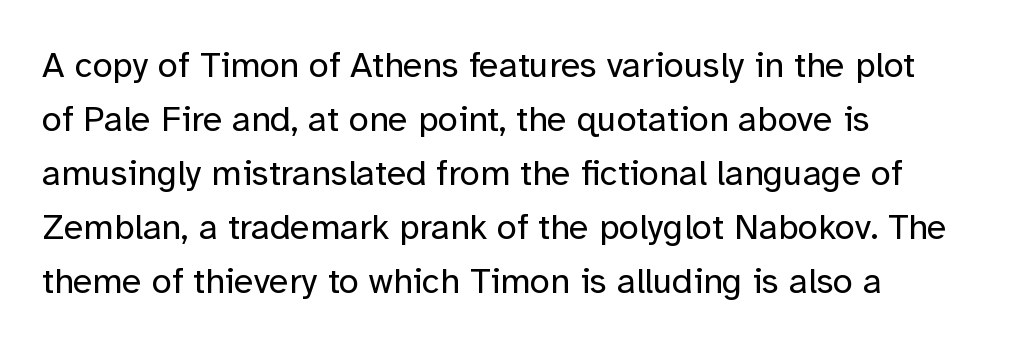
Type without underlining. The face looks like a standard text weight, possibly lighter. A sans-serif font was chosen for this passage. Whoever set this chose a conventional vertical rhythm.
